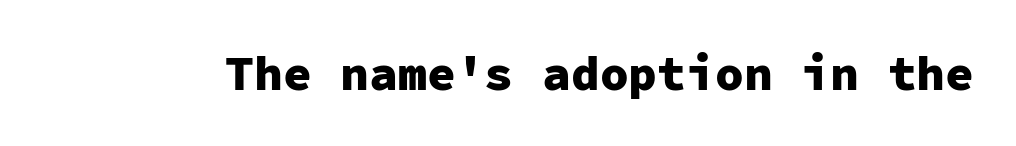
The image shows 48 px heavy sans-serif type, upright, monospaced; set normal letter spacing, not underlined; low stroke contrast and a medium x-height.
